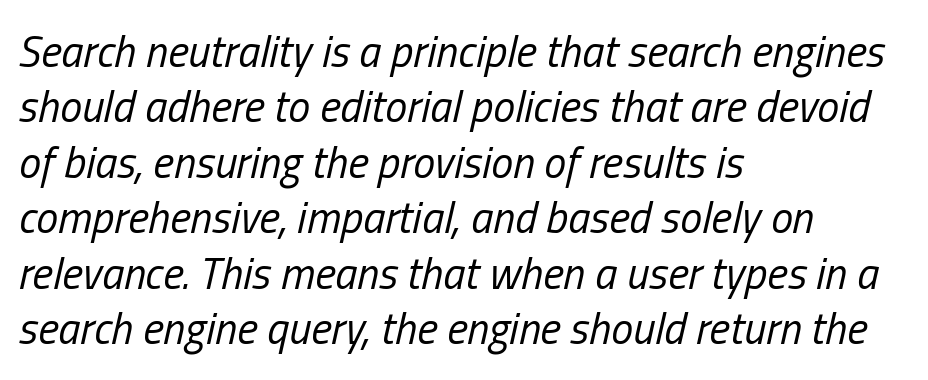
{"italic": "yes", "lean": "right", "slant_degrees": 13, "bold": "no", "weight": "regular", "width": "condensed", "stroke_contrast": "low", "x_height": "medium", "monospaced": "no", "underline": "no", "align": "left", "line_spacing": "normal", "line_spacing_ratio": 1.26, "letter_spacing": "normal", "letter_spacing_em": 0.0, "glyph_px": 44}
